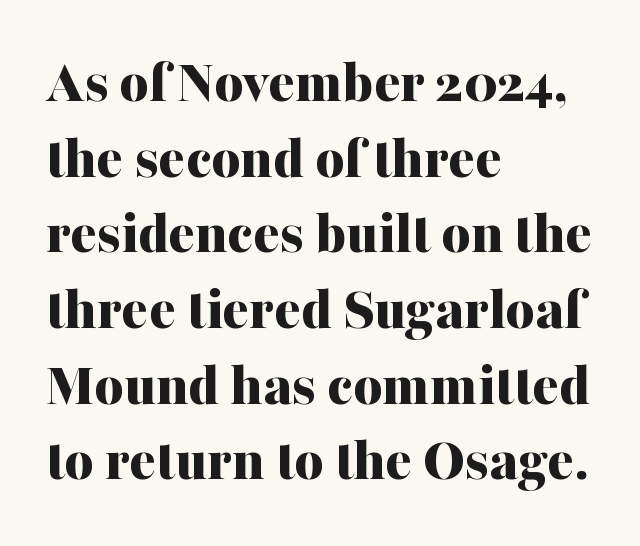
Tracking value appears to be zero — textbook default spacing. The designer went with a serif here, giving each stem small feet. Layout note: lines flush left. Heavy, bold letterforms. Underline: absent.
